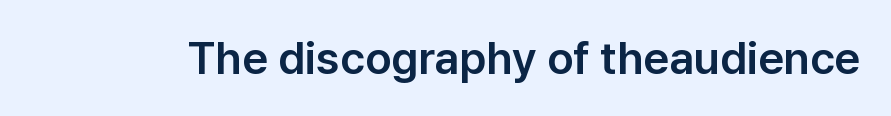
The image shows 45 px sans-serif type, upright; set normal letter spacing, not underlined; low stroke contrast and a medium x-height.
